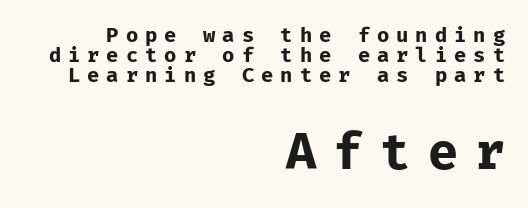
{"serif": "no", "italic": "no", "bold": "yes", "weight": "bold", "width": "normal", "stroke_contrast": "low", "x_height": "medium", "monospaced": "yes", "underline": "no", "align": "right", "line_spacing": "tight", "line_spacing_ratio": 1.01, "letter_spacing": "wide", "letter_spacing_em": 0.35, "larger_block": "second", "size_ratio": 2.45, "glyph_px": 49}
